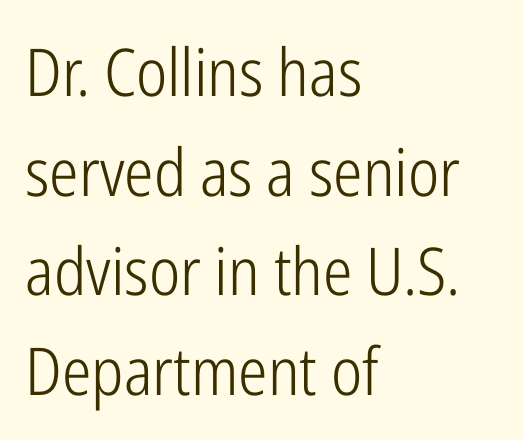
The image shows 66 px light, condensed sans-serif type, upright; set left-aligned, normal line spacing (1.51x), normal letter spacing, not underlined; low stroke contrast and a medium x-height.
